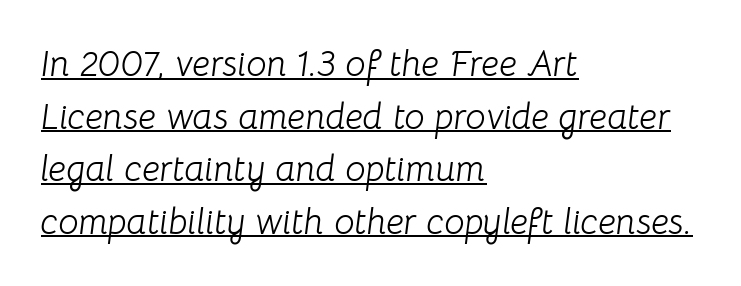
The image shows 36 px light type, italic (leaning right); set left-aligned, normal line spacing (1.46x), normal letter spacing, underlined; low stroke contrast and a medium x-height.
